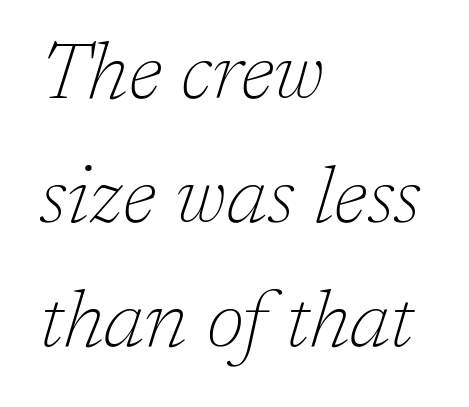
Q: Is the text bold? A: No.
Q: Is the text italic (slanted)? A: Yes, it leans right by about 17 degrees.
Q: Is the typeface a serif or a sans-serif typeface? A: Serif.
Q: Is the text underlined? A: No.
Q: How is the paragraph aligned? A: Left-aligned.
Q: Is the spacing between letters normal or unusually wide? A: Normal.
Q: Is the spacing between lines tight, normal or loose? A: Normal.
Q: Width (condensed, normal, or wide)? A: Normal.
Q: Stroke contrast? A: Low.
Q: x-height? A: Medium.
Q: Monospaced? A: No.
